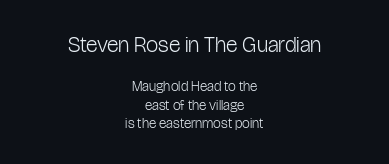
{"italic": "no", "bold": "no", "underline": "no", "align": "center", "line_spacing": "normal", "line_spacing_ratio": 1.31, "letter_spacing": "normal", "letter_spacing_em": 0.0, "larger_block": "first", "size_ratio": 1.57, "glyph_px": 22}
